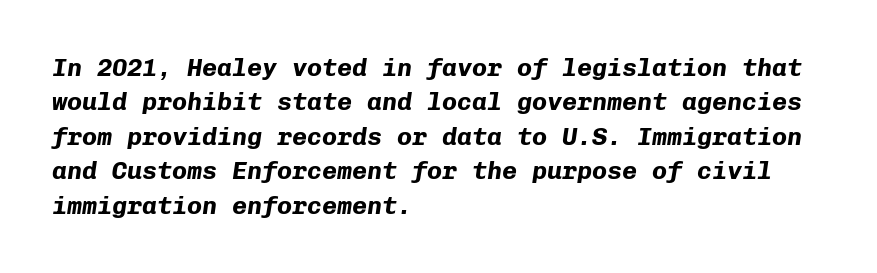
The image shows 25 px bold type, italic (leaning right); set left-aligned, normal line spacing (1.38x), normal letter spacing, not underlined.
